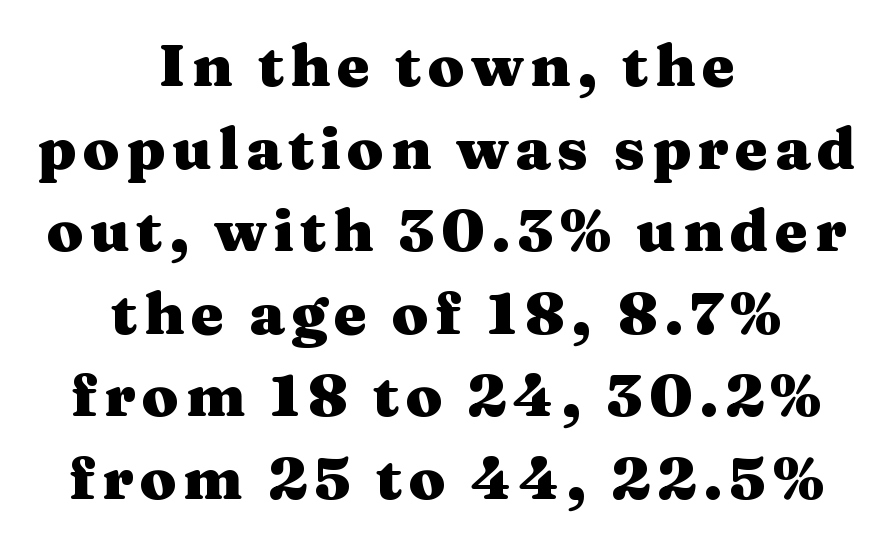
The glyphs in this specimen are seriffed. These lines are rendered in a variable-pitch font. Notice how descenders clear the ascenders below comfortably — that's standard leading. Weight check: bold — yes, fully. Notice how the passage keeps no hard edge, just a central spine.
